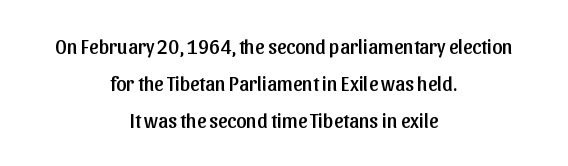
The image shows 20 px text type, upright; set centered, line spacing 1.86x, normal letter spacing, not underlined.
